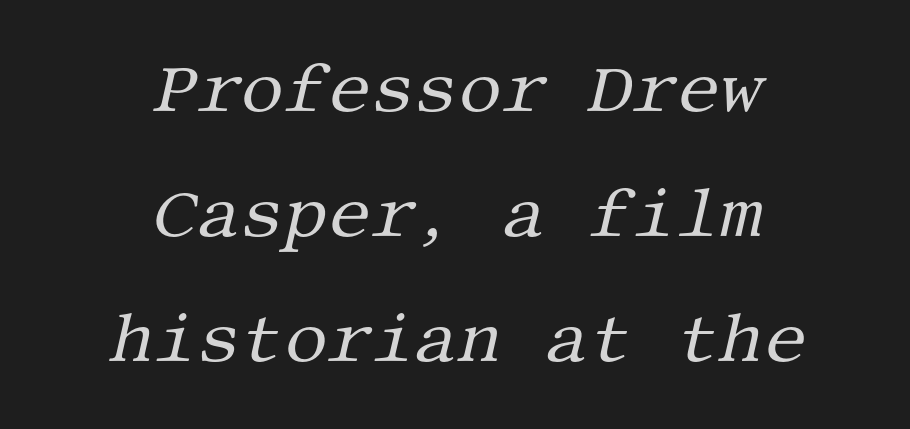
Slanted lettering throughout. Standard letterfit; no display-style spreading of the glyphs. Compared with a typical body face, this is equally light or lighter still. Nobody drew a line under any word here. Short and long lines alike share a common midpoint. To sum up the face: it has serifs.
